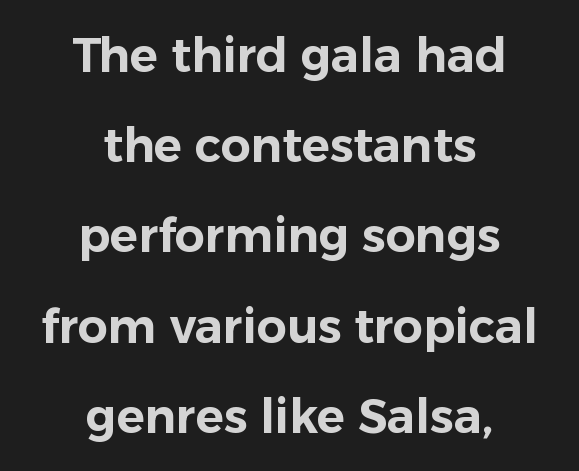
The image shows 47 px sans-serif type, upright; set centered, loose line spacing (1.92x), normal letter spacing, not underlined; low stroke contrast and a medium x-height.
